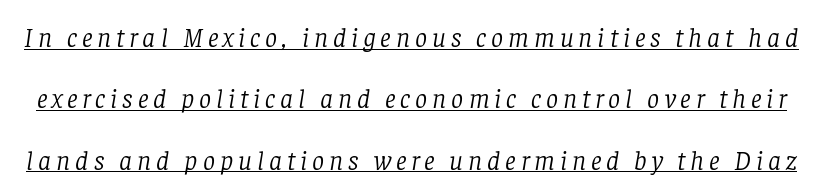
{"italic": "yes", "lean": "right", "slant_degrees": 8, "bold": "no", "underline": "yes", "line_spacing": "loose", "line_spacing_ratio": 2.27, "glyph_px": 27}
